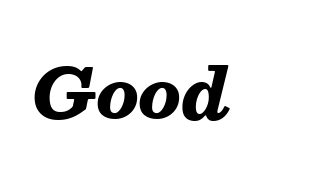
{"italic": "yes", "lean": "right", "slant_degrees": 13, "bold": "yes", "weight": "heavy", "width": "normal", "stroke_contrast": "medium", "x_height": "medium", "monospaced": "no", "underline": "no", "letter_spacing": "normal", "letter_spacing_em": 0.0, "glyph_px": 69}
